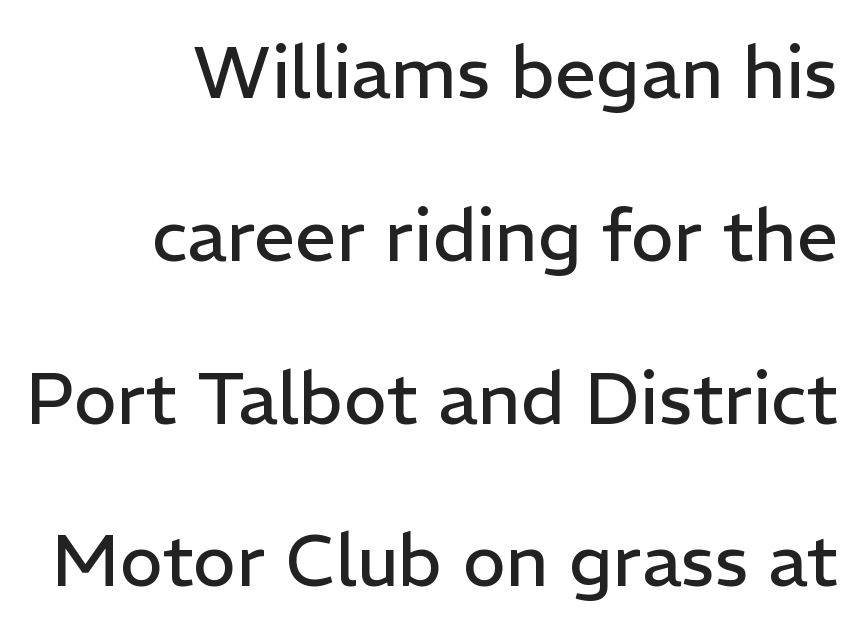
{"serif": "no", "italic": "no", "bold": "no", "weight": "regular", "width": "normal", "stroke_contrast": "low", "x_height": "medium", "monospaced": "no", "underline": "no", "align": "right", "line_spacing": "loose", "line_spacing_ratio": 2.23, "letter_spacing": "normal", "letter_spacing_em": 0.0, "glyph_px": 73}
